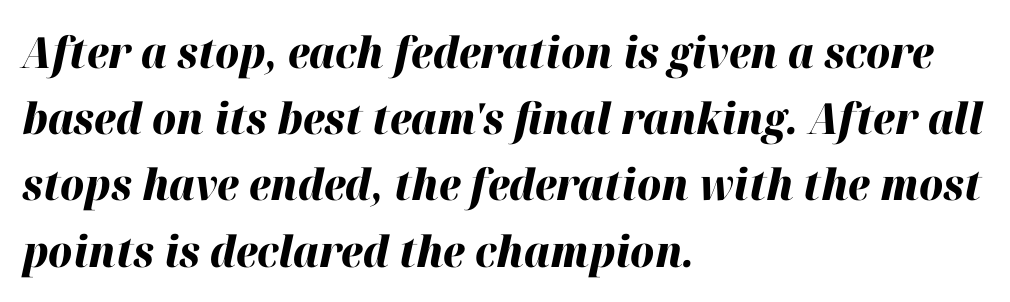
Is this a fixed-width face? No — the glyphs have proportional, varying widths. Quick note: underline off. Each word holds together tightly as a unit, with standard inter-letter gaps. These lines stack with their left ends in a neat column. What weight is shown? A full bold with thick strokes.
